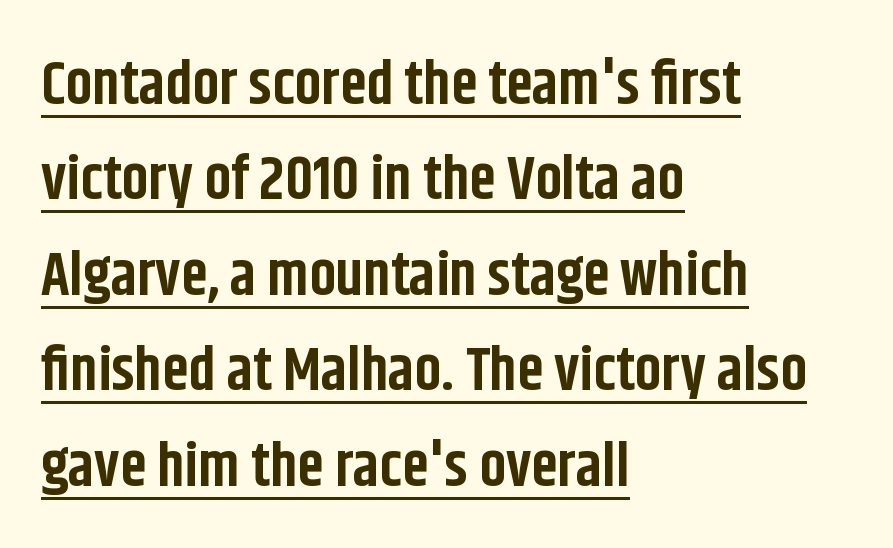
The image shows 60 px bold, condensed sans-serif type, upright; set left-aligned, normal line spacing (1.59x), normal letter spacing, underlined; low stroke contrast and a large x-height.
